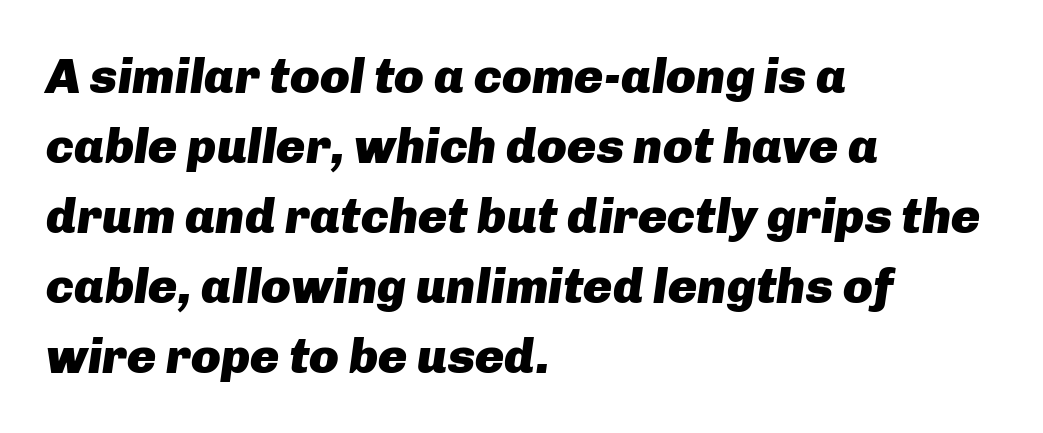
Q: Is the text bold? A: Yes.
Q: Is the text italic (slanted)? A: Yes, it leans right by about 8 degrees.
Q: Is the text underlined? A: No.
Q: How is the paragraph aligned? A: Left-aligned.
Q: Is the spacing between letters normal or unusually wide? A: Normal.
Q: Is the spacing between lines tight, normal or loose? A: Normal.
Q: Width (condensed, normal, or wide)? A: Normal.
Q: Stroke contrast? A: Low.
Q: x-height? A: Medium.
Q: Monospaced? A: No.
